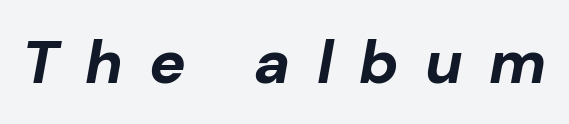
In terms of letterspacing, this is a distinctly airy, spread setting. Set as a true bold cut, around the 700 mark. These lines are rendered in a variable-pitch font. Unmarked baselines from the first word to the last.
